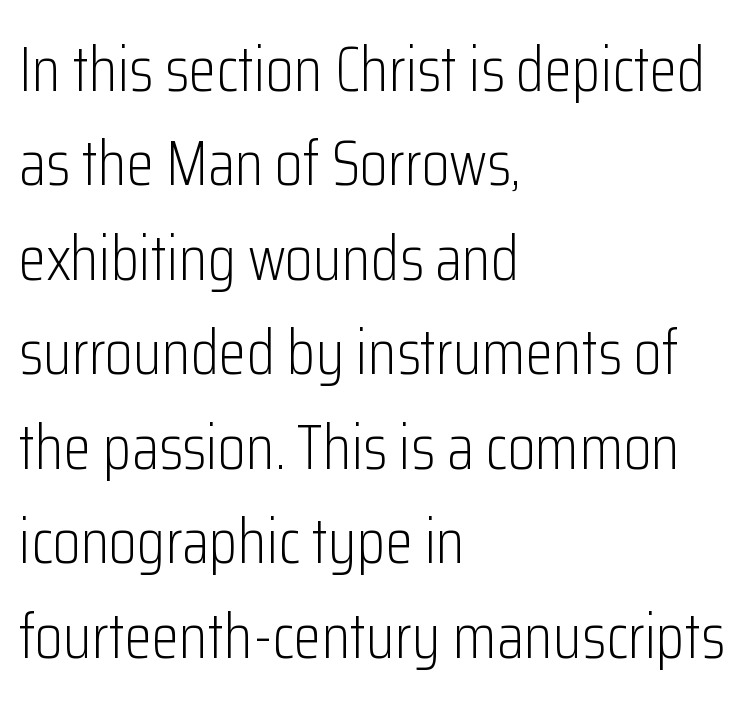
The image shows 63 px light, condensed sans-serif type, upright; set left-aligned, normal line spacing (1.5x), normal letter spacing, not underlined; low stroke contrast and a medium x-height.
